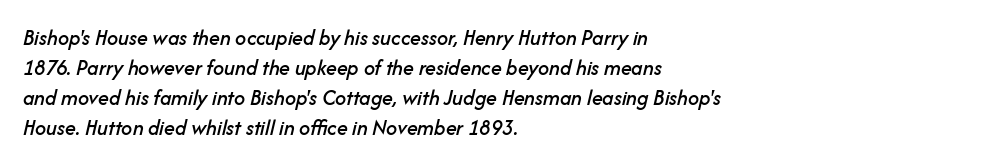
The image shows 22 px text type, italic (leaning right); set left-aligned, normal line spacing (1.37x), normal letter spacing, not underlined.
